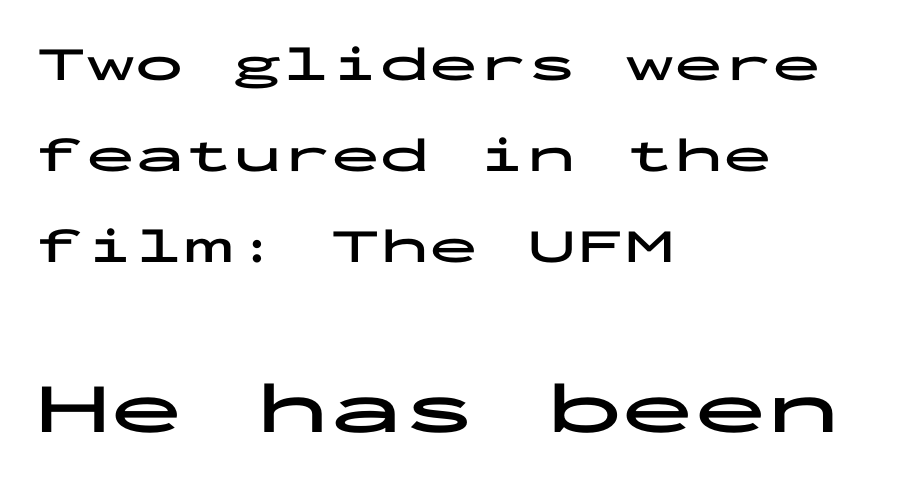
The image shows 73 px bold, wide sans-serif type, upright, monospaced; set left-aligned, line spacing 1.86x, normal letter spacing, not underlined; the second (bottom) block is 1.49x larger; low stroke contrast and a medium x-height.
